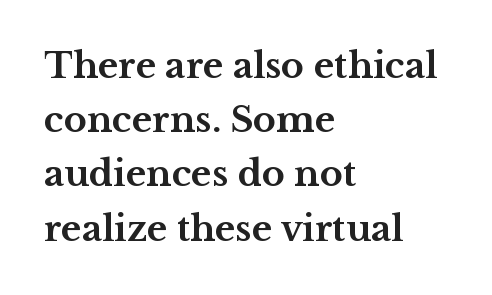
Alignment: flush left. Is the letter spacing exaggerated? No — it looks like the ordinary default. A typesetter would call this proportional, since set widths differ per character. Compared with an ordinary text face, these strokes are far heavier — a full bold. Unmarked baselines from the first word to the last. When letters stand straight like this, we call the style roman or upright.
